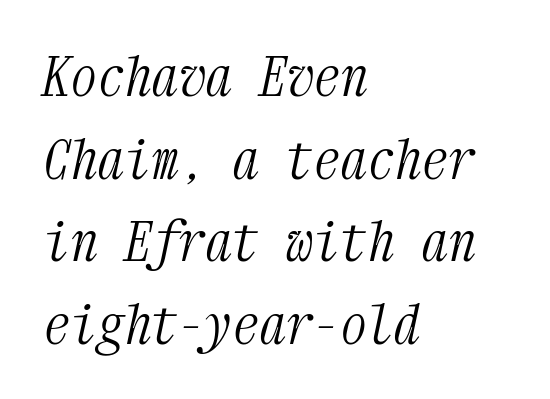
Note the uniform advance width — an 'i' takes as much space as an 'm'. Does the leading feel generous? No, just average. Regarding serifs, this sample has them. Yep, that's italic — everything's leaning. These lines are set flush left with a ragged right edge. Weight class: somewhere from thin through regular.
